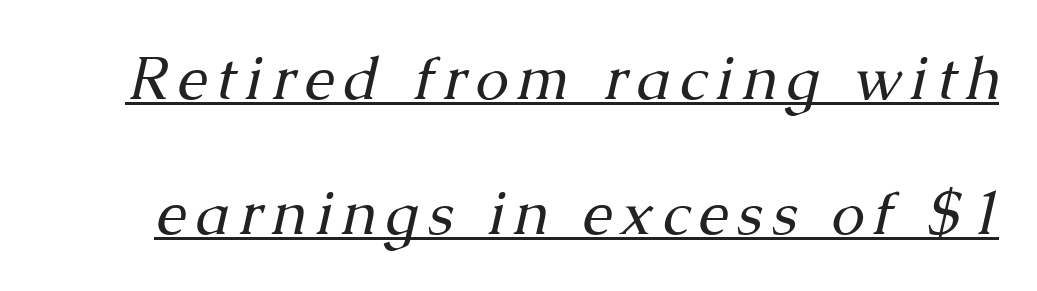
Varying glyph widths throughout — classic text-font behaviour. In terms of posture, this sample is oblique. The lines are spread far apart with generous leading. Classification — serif. Weight: not bold — regular or lighter. This sample carries an underscore along the baseline area.
